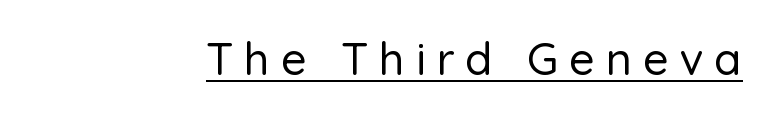
Q: Is the text italic (slanted)? A: No, it is upright.
Q: Is the typeface a serif or a sans-serif typeface? A: Sans-serif.
Q: Is the text underlined? A: Yes.
Q: Is the spacing between letters normal or unusually wide? A: Unusually wide.
Q: Width (condensed, normal, or wide)? A: Normal.
Q: Stroke contrast? A: Low.
Q: x-height? A: Medium.
Q: Monospaced? A: No.
